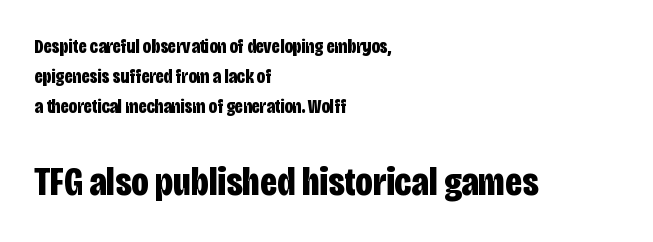
Q: Is the text bold? A: Yes.
Q: Is the text italic (slanted)? A: No, it is upright.
Q: Is the typeface a serif or a sans-serif typeface? A: Sans-serif.
Q: Is the text underlined? A: No.
Q: How is the paragraph aligned? A: Left-aligned.
Q: Is the spacing between letters normal or unusually wide? A: Normal.
Q: Is the spacing between lines tight, normal or loose? A: Normal.
Q: Which block of text is set in a larger size, the first (top) or the second (bottom)? A: The second (bottom) one.
Q: Width (condensed, normal, or wide)? A: Condensed.
Q: Stroke contrast? A: Low.
Q: x-height? A: Large.
Q: Monospaced? A: No.
